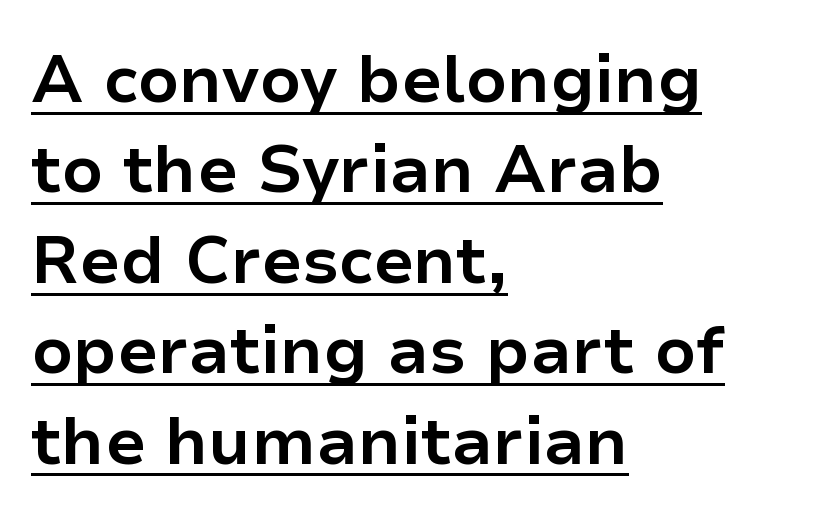
{"serif": "no", "italic": "no", "bold": "yes", "weight": "bold", "width": "normal", "stroke_contrast": "low", "x_height": "medium", "monospaced": "no", "underline": "yes", "align": "left", "line_spacing": "normal", "line_spacing_ratio": 1.37, "letter_spacing": "normal", "letter_spacing_em": 0.0, "glyph_px": 66}
